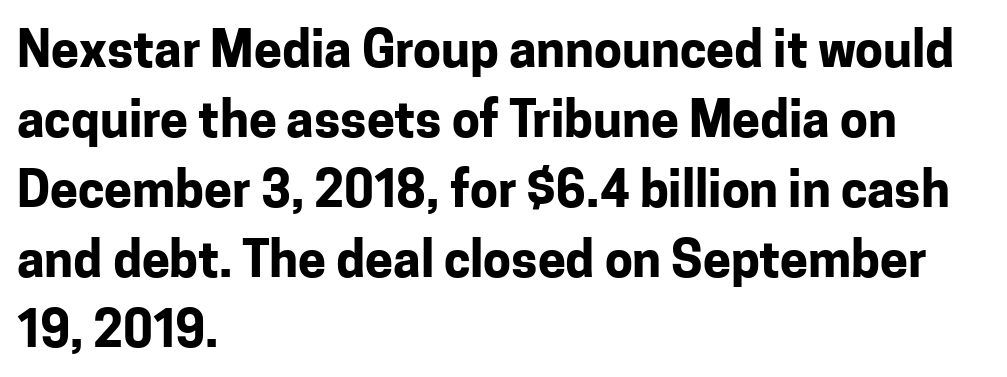
Q: Is the text bold? A: Yes.
Q: Is the text italic (slanted)? A: No, it is upright.
Q: Is the typeface a serif or a sans-serif typeface? A: Sans-serif.
Q: Is the text underlined? A: No.
Q: How is the paragraph aligned? A: Left-aligned.
Q: Is the spacing between letters normal or unusually wide? A: Normal.
Q: Is the spacing between lines tight, normal or loose? A: Normal.
Q: Width (condensed, normal, or wide)? A: Normal.
Q: Stroke contrast? A: Low.
Q: x-height? A: Medium.
Q: Monospaced? A: No.
